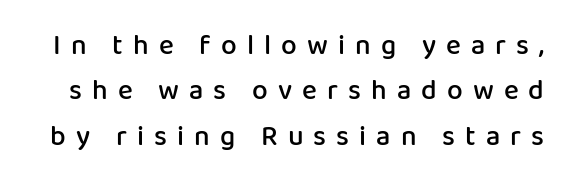
{"serif": "no", "italic": "no", "bold": "semi", "weight": "semibold", "width": "normal", "stroke_contrast": "low", "x_height": "medium", "monospaced": "no", "underline": "no", "line_spacing": "normal", "line_spacing_ratio": 1.62, "letter_spacing": "wide", "letter_spacing_em": 0.36, "glyph_px": 28}
